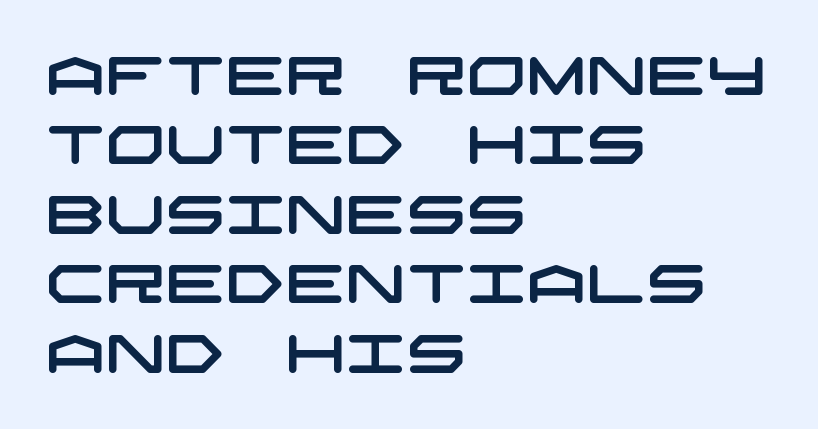
The image shows 53 px wide sans-serif type; set left-aligned, normal line spacing (1.31x), normal letter spacing, not underlined; low stroke contrast and a large x-height.
